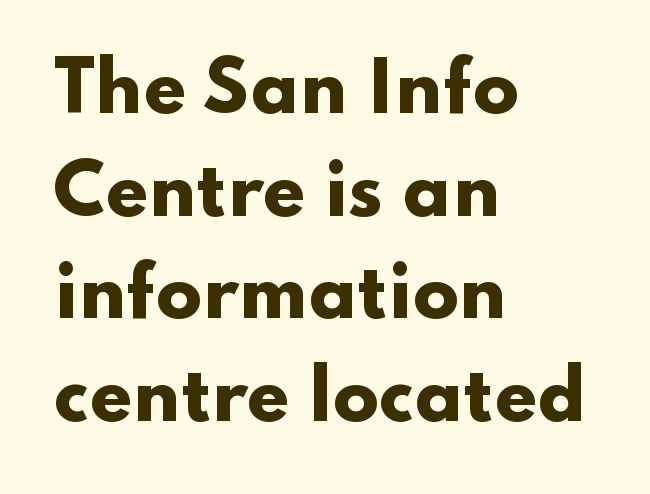
Q: Is the text bold? A: Yes.
Q: Is the text italic (slanted)? A: No, it is upright.
Q: Is the typeface a serif or a sans-serif typeface? A: Sans-serif.
Q: Is the text underlined? A: No.
Q: How is the paragraph aligned? A: Left-aligned.
Q: Is the spacing between letters normal or unusually wide? A: Normal.
Q: Is the spacing between lines tight, normal or loose? A: Normal.
Q: Width (condensed, normal, or wide)? A: Wide.
Q: Stroke contrast? A: Low.
Q: x-height? A: Small.
Q: Monospaced? A: No.
